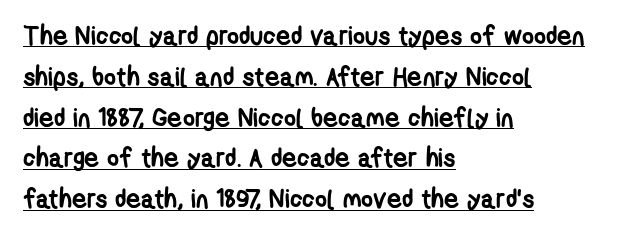
Q: Is the text bold? A: Yes.
Q: Is the text underlined? A: Yes.
Q: How is the paragraph aligned? A: Left-aligned.
Q: Is the spacing between letters normal or unusually wide? A: Normal.
Q: Is the spacing between lines tight, normal or loose? A: Normal.
